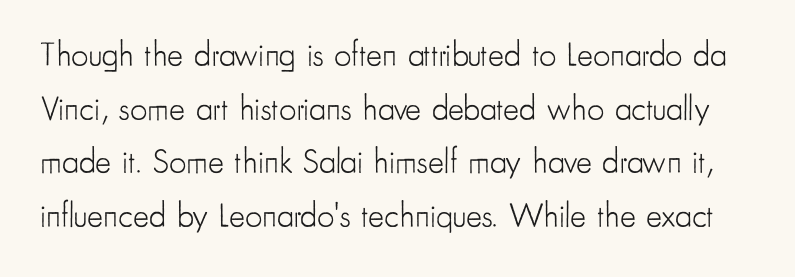
Q: Is the text bold? A: No.
Q: Is the text italic (slanted)? A: No, it is upright.
Q: Is the typeface a serif or a sans-serif typeface? A: Sans-serif.
Q: Is the text underlined? A: No.
Q: Is the spacing between letters normal or unusually wide? A: Normal.
Q: Is the spacing between lines tight, normal or loose? A: Normal.
Q: Width (condensed, normal, or wide)? A: Condensed.
Q: Stroke contrast? A: Low.
Q: x-height? A: Small.
Q: Monospaced? A: No.
